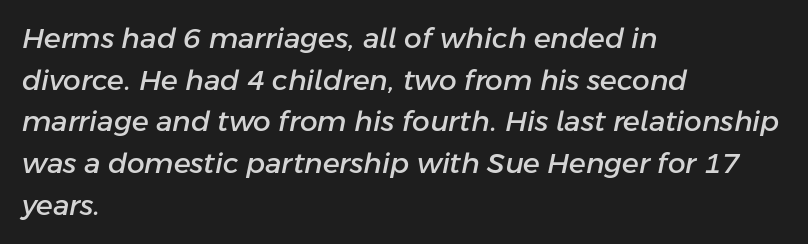
{"italic": "yes", "lean": "right", "slant_degrees": 11, "width": "normal", "stroke_contrast": "low", "x_height": "medium", "monospaced": "no", "underline": "no", "align": "left", "line_spacing": "normal", "line_spacing_ratio": 1.49, "letter_spacing": "normal", "letter_spacing_em": 0.0, "glyph_px": 28}
